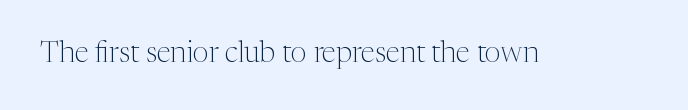
Any mark beneath the type? The region is blank. The face used here is proportionally spaced, like ordinary book or web type. Heft: none added — not bold. Quick note: not italic, upright.
